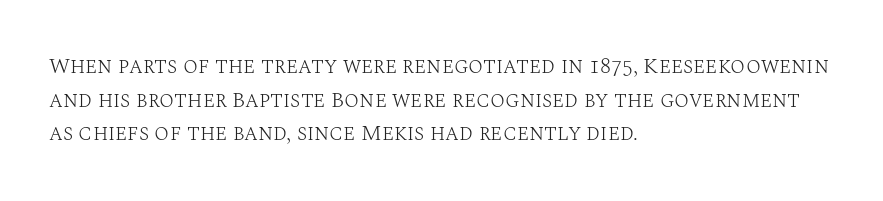
Q: Is the text bold? A: No.
Q: Is the text italic (slanted)? A: No, it is upright.
Q: Is the text underlined? A: No.
Q: How is the paragraph aligned? A: Left-aligned.
Q: Is the spacing between letters normal or unusually wide? A: Normal.
Q: Is the spacing between lines tight, normal or loose? A: Normal.
